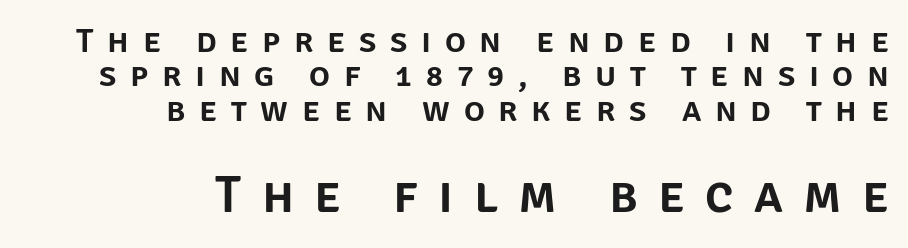
Q: Is the text italic (slanted)? A: No, it is upright.
Q: Is the typeface a serif or a sans-serif typeface? A: Sans-serif.
Q: Is the text underlined? A: No.
Q: How is the paragraph aligned? A: Right-aligned.
Q: Is the spacing between letters normal or unusually wide? A: Unusually wide.
Q: Is the spacing between lines tight, normal or loose? A: Tight.
Q: Which block of text is set in a larger size, the first (top) or the second (bottom)? A: The second (bottom) one.
Q: Width (condensed, normal, or wide)? A: Normal.
Q: Stroke contrast? A: Low.
Q: x-height? A: Large.
Q: Monospaced? A: No.
